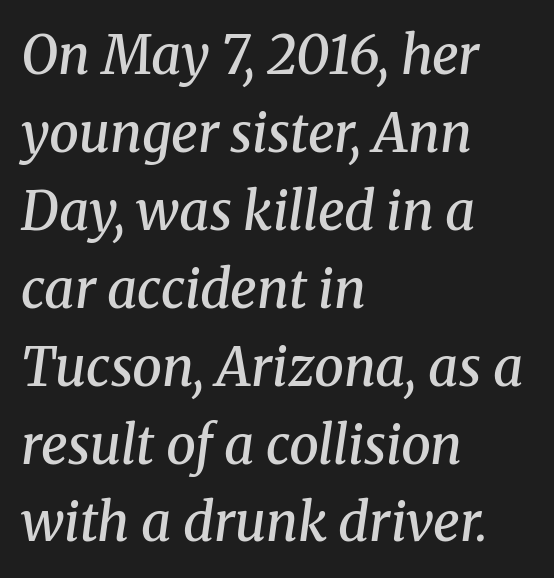
The image shows 53 px semibold serif type, italic (leaning right); set left-aligned, normal line spacing (1.47x), normal letter spacing, not underlined; medium stroke contrast and a medium x-height.
